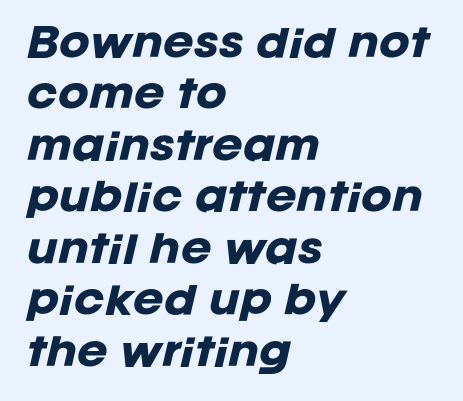
Q: Is the text bold? A: Yes.
Q: Is the text italic (slanted)? A: Yes, it leans right by about 12 degrees.
Q: Is the text underlined? A: No.
Q: How is the paragraph aligned? A: Left-aligned.
Q: Is the spacing between letters normal or unusually wide? A: Normal.
Q: Is the spacing between lines tight, normal or loose? A: Normal.
Q: Width (condensed, normal, or wide)? A: Normal.
Q: Stroke contrast? A: Low.
Q: x-height? A: Large.
Q: Monospaced? A: No.
